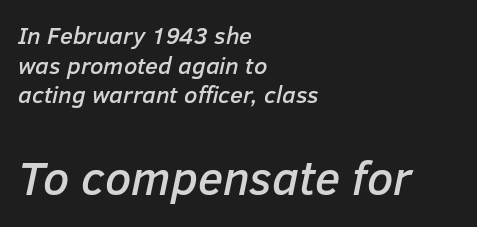
Q: Is the text italic (slanted)? A: Yes, it leans right by about 12 degrees.
Q: Is the text underlined? A: No.
Q: How is the paragraph aligned? A: Left-aligned.
Q: Is the spacing between letters normal or unusually wide? A: Normal.
Q: Which block of text is set in a larger size, the first (top) or the second (bottom)? A: The second (bottom) one.
Q: Width (condensed, normal, or wide)? A: Normal.
Q: Stroke contrast? A: Low.
Q: x-height? A: Medium.
Q: Monospaced? A: No.
